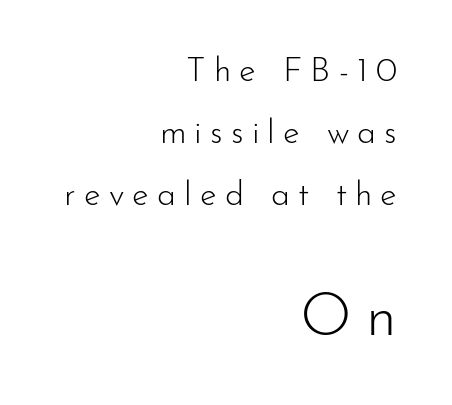
{"serif": "no", "italic": "no", "bold": "no", "weight": "light", "width": "normal", "stroke_contrast": "low", "x_height": "small", "monospaced": "no", "underline": "no", "align": "right", "line_spacing_ratio": 1.83, "letter_spacing": "wide", "letter_spacing_em": 0.24, "larger_block": "second", "size_ratio": 1.76, "glyph_px": 60}
